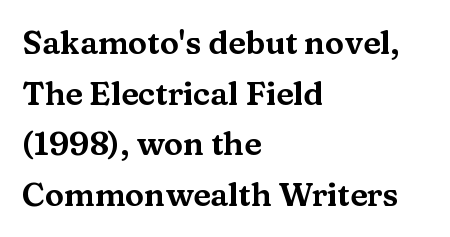
Q: Is the text italic (slanted)? A: No, it is upright.
Q: Is the typeface a serif or a sans-serif typeface? A: Serif.
Q: Is the text underlined? A: No.
Q: How is the paragraph aligned? A: Left-aligned.
Q: Is the spacing between letters normal or unusually wide? A: Normal.
Q: Is the spacing between lines tight, normal or loose? A: Normal.
Q: Width (condensed, normal, or wide)? A: Wide.
Q: Stroke contrast? A: Medium.
Q: x-height? A: Medium.
Q: Monospaced? A: No.
